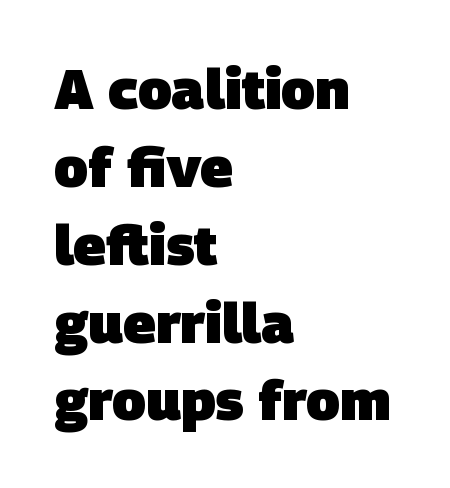
The image shows 56 px heavy sans-serif type; set left-aligned, normal line spacing (1.39x), normal letter spacing, not underlined; low stroke contrast and a large x-height.
